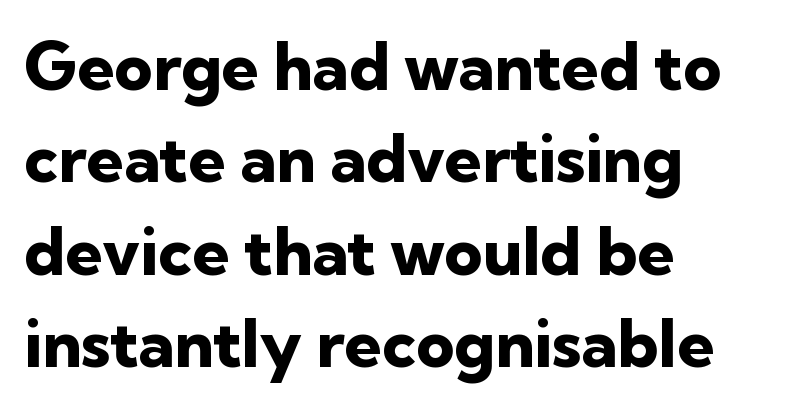
The image shows 66 px heavy sans-serif type, upright; set left-aligned, normal line spacing (1.4x), normal letter spacing, not underlined; low stroke contrast and a medium x-height.
